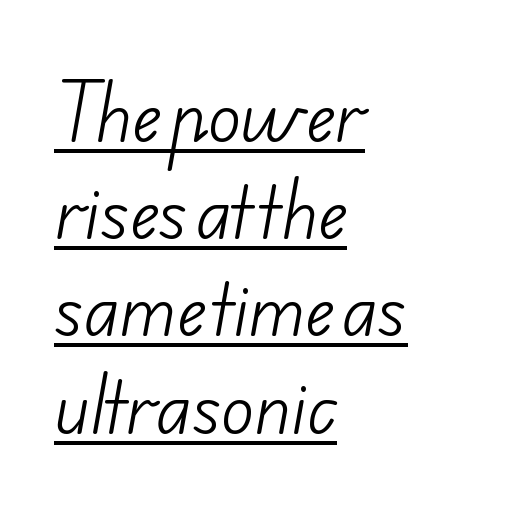
Leading: standard. Check where the strokes stop: nothing finishes them off — pure sans. The letters sit at their default tracking, neither squeezed nor spread. Summary of weight: not heavy and not bold. Like a heading marked for emphasis, these lines bear an underscore.
